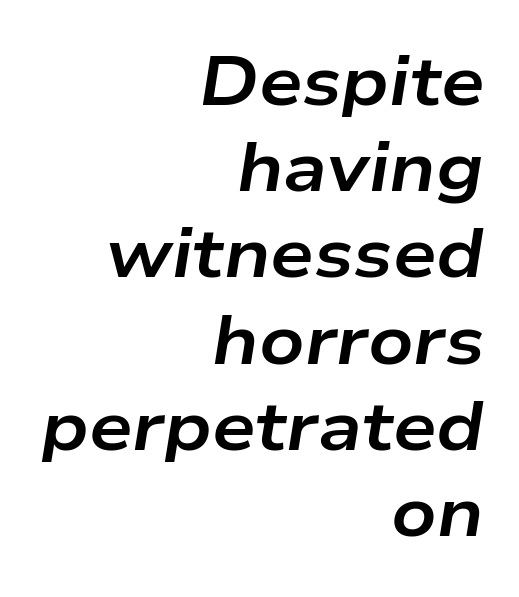
Q: Is the text bold? A: Yes.
Q: Is the text italic (slanted)? A: Yes, it leans right by about 9 degrees.
Q: Is the text underlined? A: No.
Q: How is the paragraph aligned? A: Right-aligned.
Q: Is the spacing between letters normal or unusually wide? A: Normal.
Q: Is the spacing between lines tight, normal or loose? A: Normal.
Q: Width (condensed, normal, or wide)? A: Wide.
Q: Stroke contrast? A: Low.
Q: x-height? A: Medium.
Q: Monospaced? A: No.
